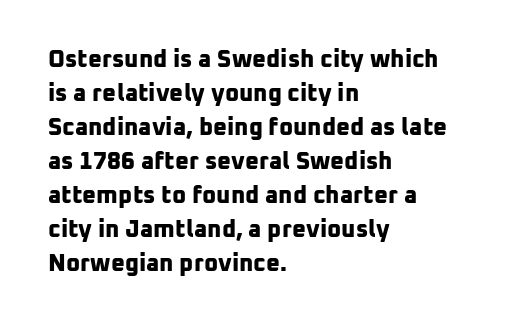
{"bold": "yes", "underline": "no", "align": "left", "line_spacing": "normal", "line_spacing_ratio": 1.42, "letter_spacing": "normal", "letter_spacing_em": 0.0, "glyph_px": 24}
